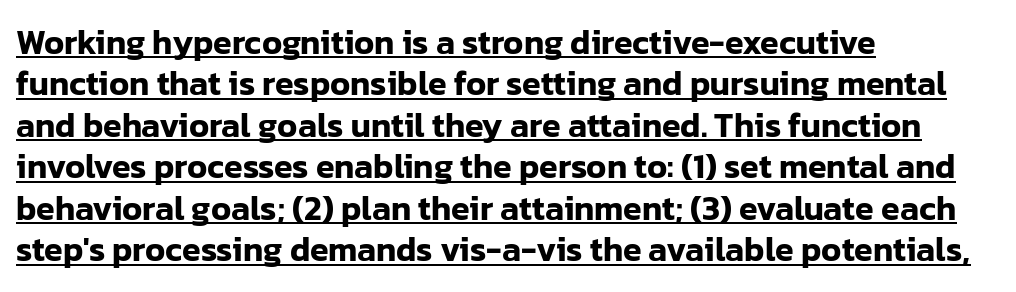
The image shows 34 px sans-serif type, upright; set left-aligned, line spacing 1.22x, normal letter spacing, underlined; low stroke contrast and a medium x-height.
